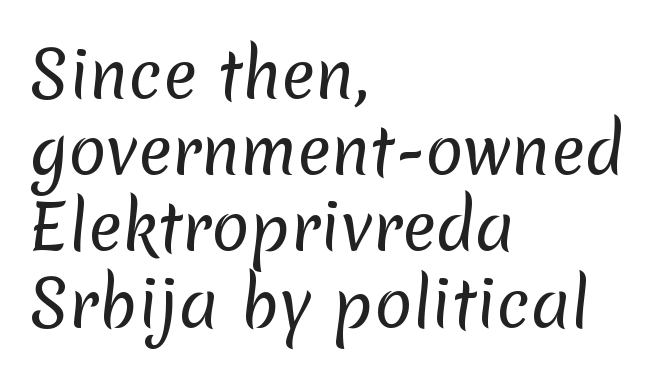
The letters advance in unequal steps, a hallmark of proportional type. The weight tops out at a normal text grade. Only glyphs here, with clear space below each row. The face used here is rendered with its standard letterfit. Each letter's strokes conclude bluntly, with no projecting serifs.
